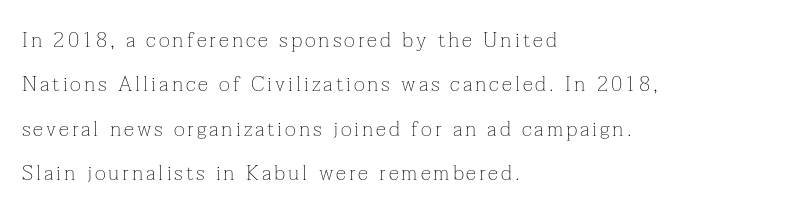
The image shows 21 px text type, upright; set left-aligned, loose line spacing (2.11x), not underlined.
